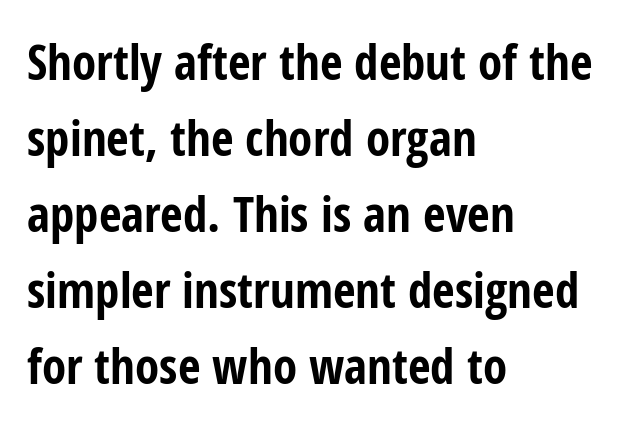
A typesetter would call this zero additional tracking. The designer went with a sans here, leaving each stem footless. Spacing verdict: proportional, widths tailored to each character. Unmarked baselines from the first word to the last. Bold? Absolutely — the strokes are thick and heavy. This is roman type, the default non-slanted kind.
